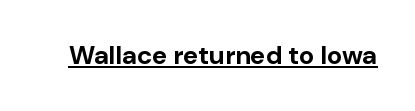
{"italic": "no", "bold": "yes", "underline": "yes", "letter_spacing": "normal", "letter_spacing_em": 0.0, "glyph_px": 26}
